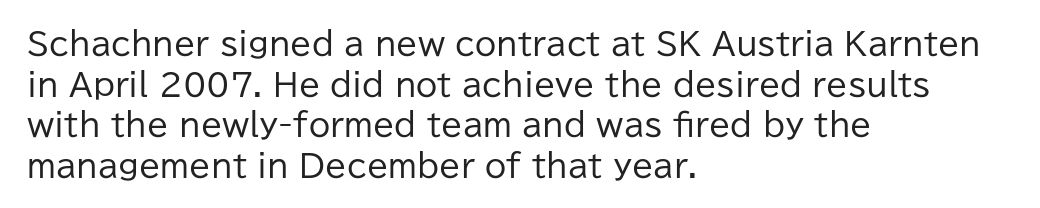
The image shows 31 px regular-weight sans-serif type, upright; set left-aligned, normal line spacing (1.31x), normal letter spacing, not underlined; low stroke contrast and a medium x-height.
